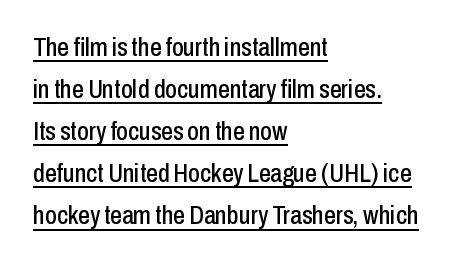
{"italic": "no", "underline": "yes", "align": "left", "line_spacing": "normal", "line_spacing_ratio": 1.62, "letter_spacing": "normal", "letter_spacing_em": 0.0, "glyph_px": 26}
